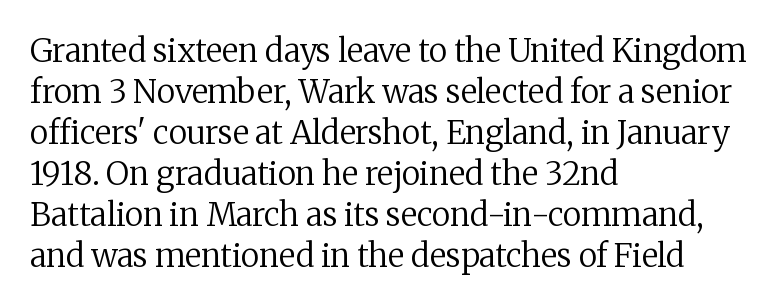
The image shows 32 px regular-weight serif type, upright; set left-aligned, normal line spacing (1.28x), normal letter spacing, not underlined; medium stroke contrast and a medium x-height.
